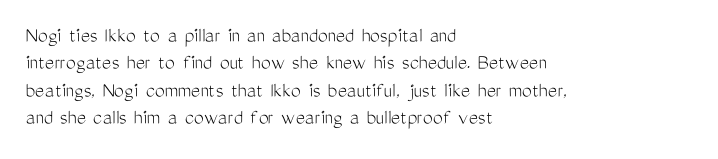
{"italic": "no", "bold": "no", "underline": "no", "align": "left", "line_spacing_ratio": 1.24, "letter_spacing": "normal", "letter_spacing_em": 0.0, "glyph_px": 22}
